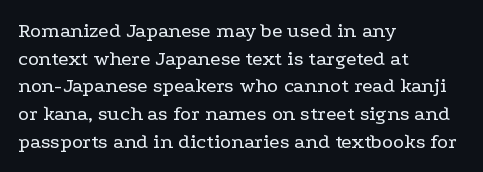
Every stem runs plumb, perpendicular to the baseline. Leftover space on each line is placed entirely after the last word. Check the space under the baseline: it is left empty. This reads as an unemphasized weight, regular at the heaviest. Caption: standard tracking, unaltered.
